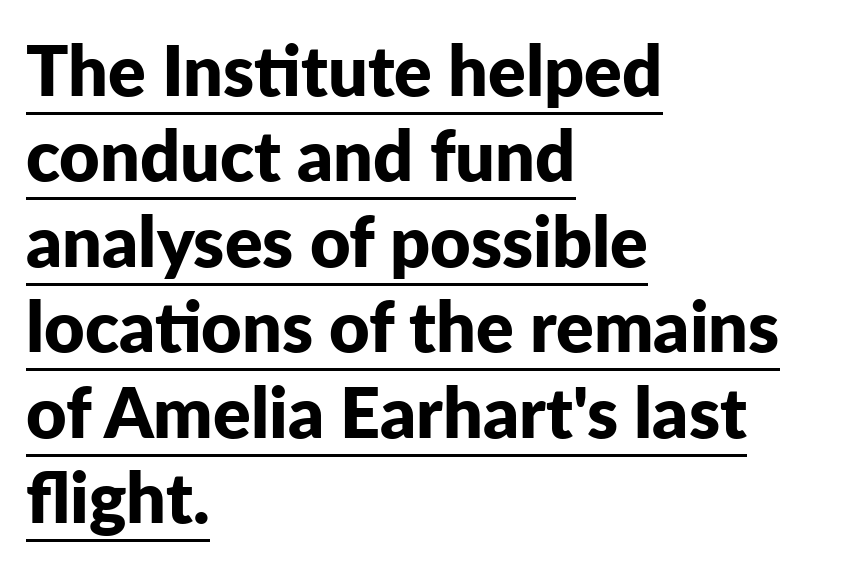
The specimen reads as upright at a glance. This rendering leaves character spacing at its baseline value. Weight: bold. The face used here appears with an underline applied. The letters advance in unequal steps, a hallmark of proportional type.
